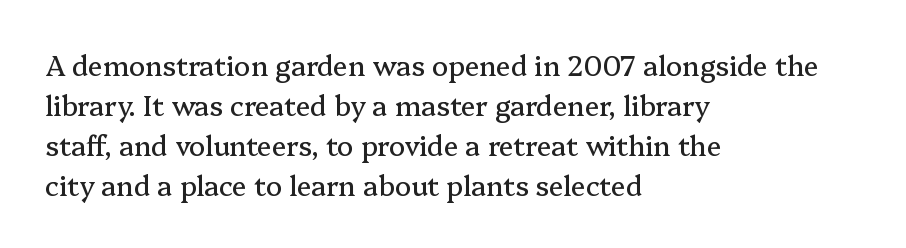
Q: Is the text italic (slanted)? A: No, it is upright.
Q: Is the text underlined? A: No.
Q: How is the paragraph aligned? A: Left-aligned.
Q: Is the spacing between letters normal or unusually wide? A: Normal.
Q: Is the spacing between lines tight, normal or loose? A: Normal.
